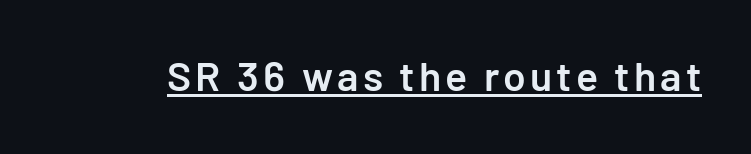
{"serif": "no", "italic": "no", "bold": "semi", "weight": "semibold", "width": "normal", "stroke_contrast": "low", "x_height": "medium", "monospaced": "no", "underline": "yes", "glyph_px": 41}
